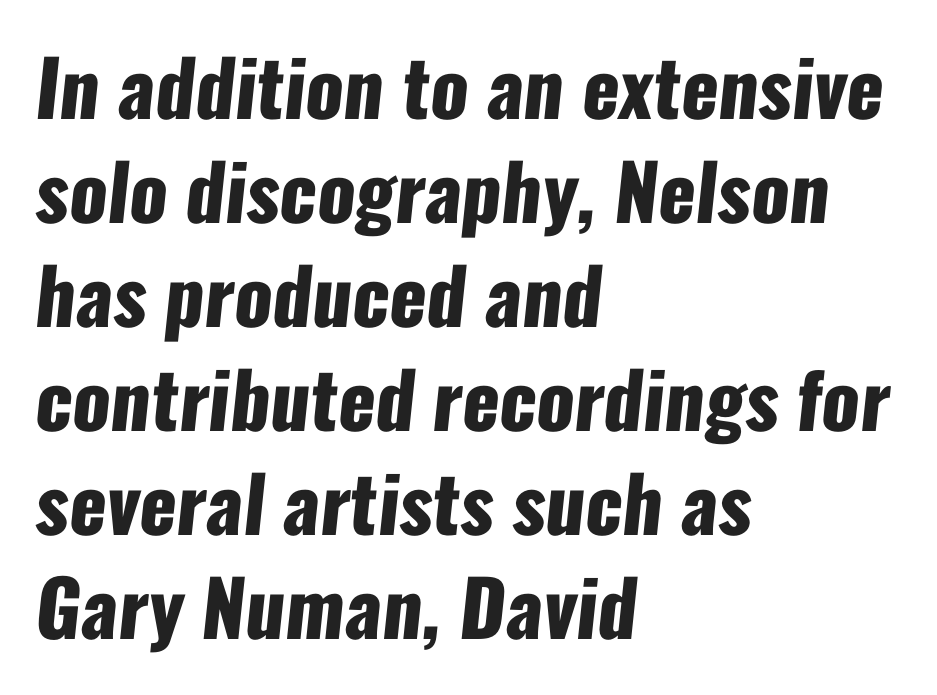
The image shows 77 px heavy, condensed sans-serif type; set left-aligned, normal line spacing (1.35x), normal letter spacing, not underlined; low stroke contrast and a medium x-height.
